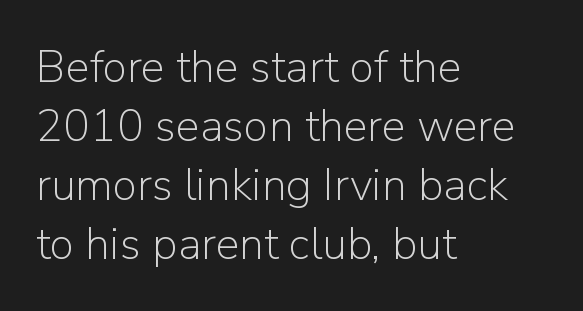
Between one letter and the next there's only the usual sliver of space. Upright lettering throughout. Descender tails drop into unmarked territory. Caption: face not bold, strokes unweighted. The face used here is proportionally spaced, like ordinary book or web type.
